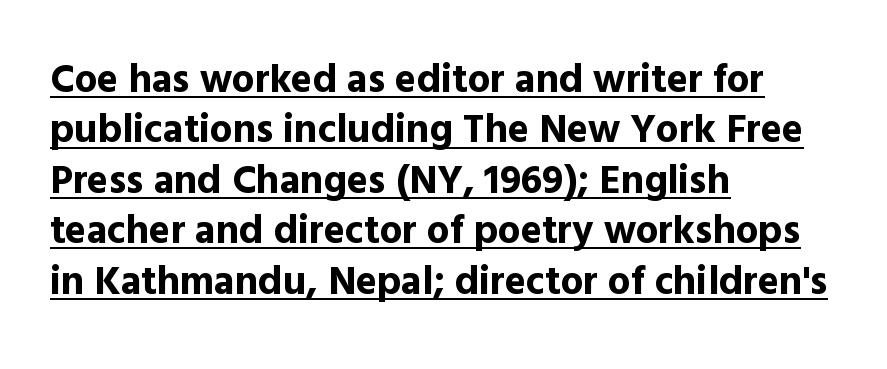
Rendered with straight, roman letterforms. Leading: standard. You can see a thin bar hugging the bottom of the glyphs. Compared with typical body copy, the letter spacing here is the same. Does the type have serifs? No, each stem ends abruptly. Each letter keeps its own natural width here, so spacing adapts to shape.
